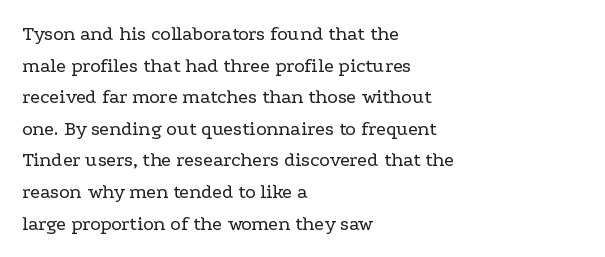
Q: Is the text bold? A: No.
Q: Is the text italic (slanted)? A: No, it is upright.
Q: Is the text underlined? A: No.
Q: How is the paragraph aligned? A: Left-aligned.
Q: Is the spacing between letters normal or unusually wide? A: Normal.
Q: Is the spacing between lines tight, normal or loose? A: Normal.
